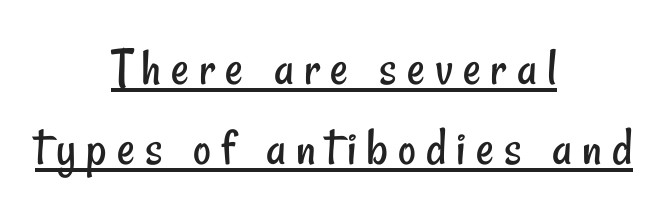
This rendering employs a face without finishing strokes, i.e., a sans-serif. The compositor balanced each line on the midline. The strokes carry an ordinary text weight at most. You could not count columns in this text — the font is proportionally spaced. The designer left line spacing at the default. Somebody hit Ctrl+U on this one — the words are underlined.
